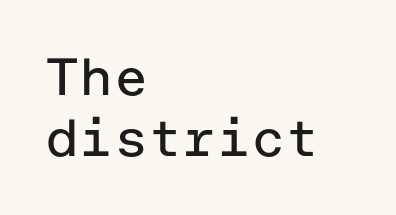
Q: Is the text bold? A: No.
Q: Is the text italic (slanted)? A: No, it is upright.
Q: Is the typeface a serif or a sans-serif typeface? A: Sans-serif.
Q: Is the text underlined? A: No.
Q: How is the paragraph aligned? A: Left-aligned.
Q: Is the spacing between letters normal or unusually wide? A: Normal.
Q: Width (condensed, normal, or wide)? A: Normal.
Q: Stroke contrast? A: Low.
Q: x-height? A: Medium.
